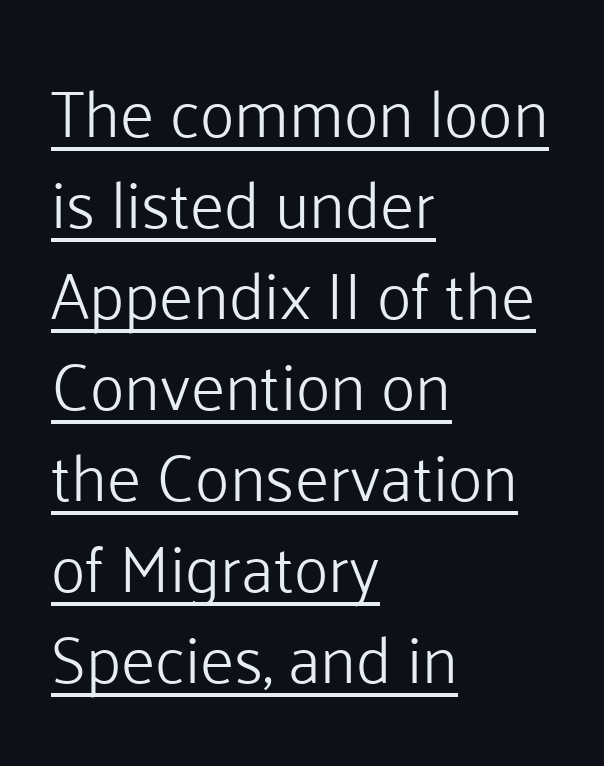
The face used here is proportionally spaced, like ordinary book or web type. Which margin do the lines hug? The left one — the right edge is uneven. Spacing between characters is what you'd get straight out of the box. How would I describe the line gaps? Plain and ordinary. Check the space under the baseline: a stroke is drawn there.
